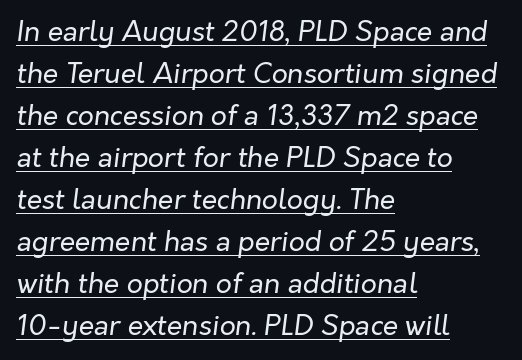
{"italic": "yes", "lean": "right", "slant_degrees": 7, "bold": "no", "weight": "regular", "width": "normal", "stroke_contrast": "low", "x_height": "medium", "monospaced": "no", "underline": "yes", "align": "left", "line_spacing": "normal", "line_spacing_ratio": 1.5, "letter_spacing": "normal", "letter_spacing_em": 0.0, "glyph_px": 28}
